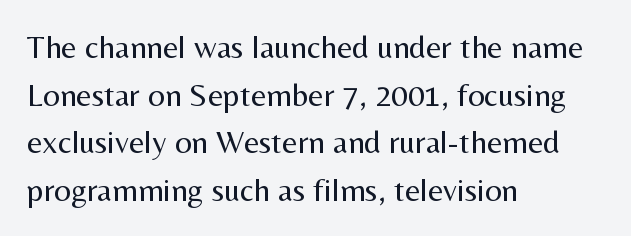
The image shows 33 px regular-weight sans-serif type, upright; set left-aligned, normal line spacing (1.44x), normal letter spacing, not underlined; medium stroke contrast and a medium x-height.
